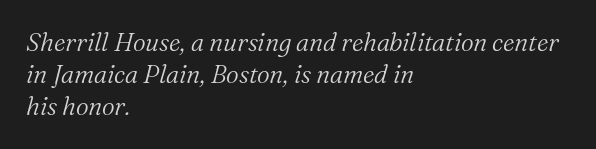
{"italic": "yes", "lean": "right", "slant_degrees": 16, "bold": "no", "underline": "no", "align": "left", "line_spacing": "normal", "line_spacing_ratio": 1.29, "letter_spacing": "normal", "letter_spacing_em": 0.0, "glyph_px": 25}
